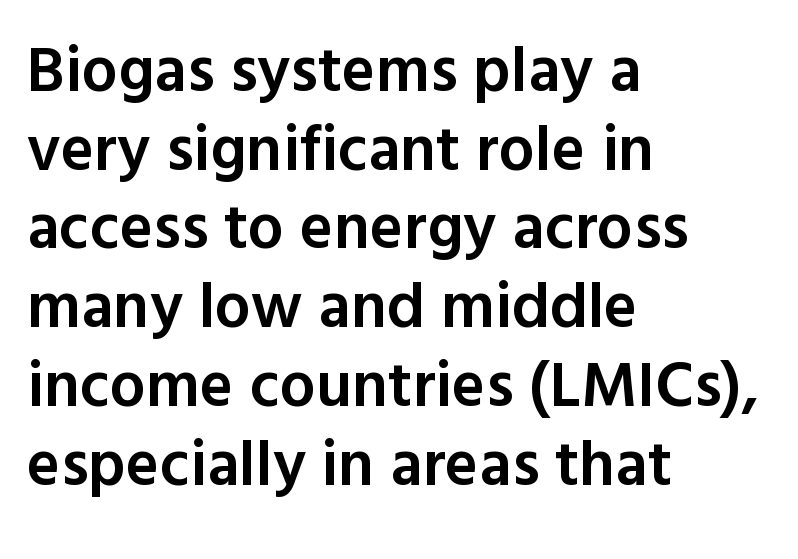
Q: Is the text bold? A: Semi-bold.
Q: Is the text italic (slanted)? A: No, it is upright.
Q: Is the typeface a serif or a sans-serif typeface? A: Sans-serif.
Q: Is the text underlined? A: No.
Q: How is the paragraph aligned? A: Left-aligned.
Q: Is the spacing between letters normal or unusually wide? A: Normal.
Q: Width (condensed, normal, or wide)? A: Normal.
Q: x-height? A: Medium.
Q: Monospaced? A: No.
